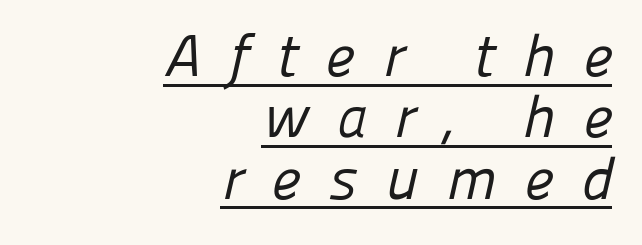
The image shows 59 px regular-weight sans-serif type; set right-aligned, tight line spacing (1.04x), unusually wide letter spacing (+0.47 em), underlined; low stroke contrast and a medium x-height.
